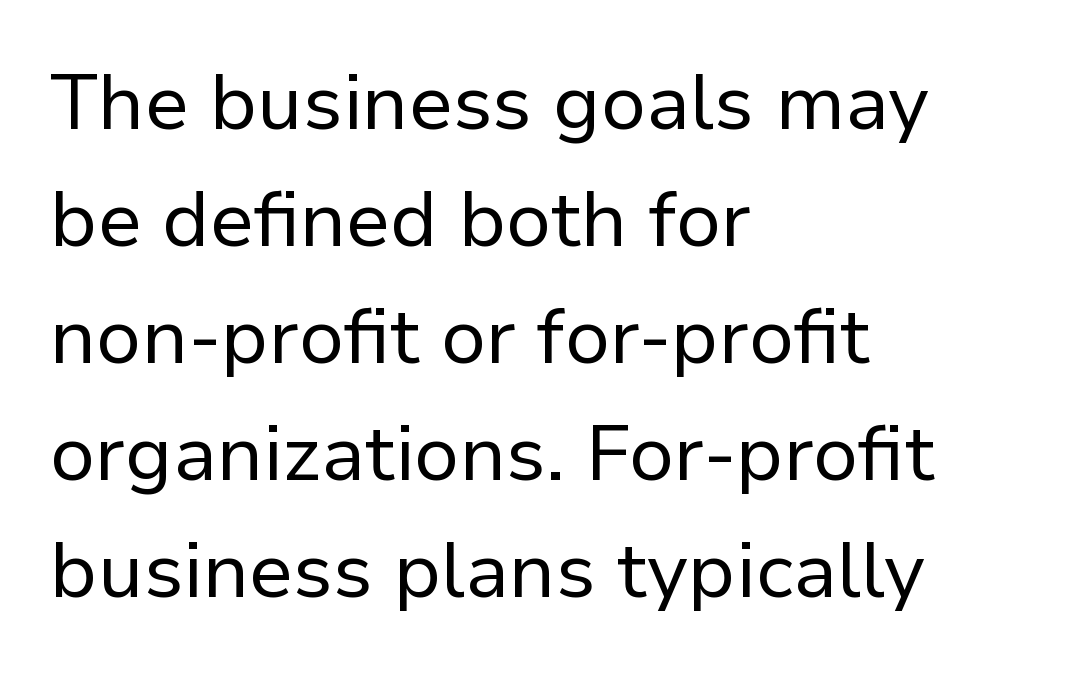
The image shows 78 px regular-weight sans-serif type, upright; set left-aligned, normal line spacing (1.5x), normal letter spacing, not underlined; low stroke contrast and a medium x-height.
